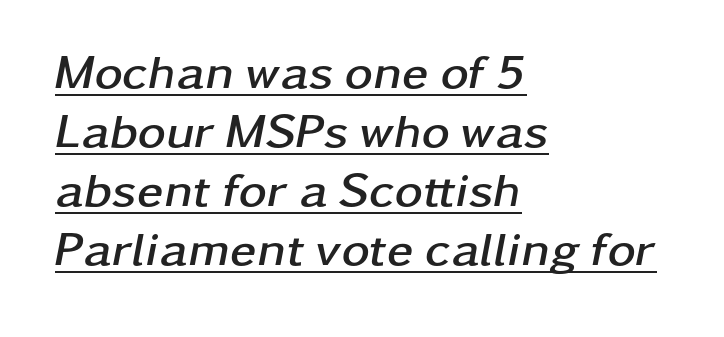
Q: Is the text bold? A: Yes.
Q: Is the text italic (slanted)? A: Yes, it leans right by about 11 degrees.
Q: Is the text underlined? A: Yes.
Q: How is the paragraph aligned? A: Left-aligned.
Q: Is the spacing between letters normal or unusually wide? A: Normal.
Q: Width (condensed, normal, or wide)? A: Wide.
Q: Stroke contrast? A: Low.
Q: x-height? A: Medium.
Q: Monospaced? A: No.
